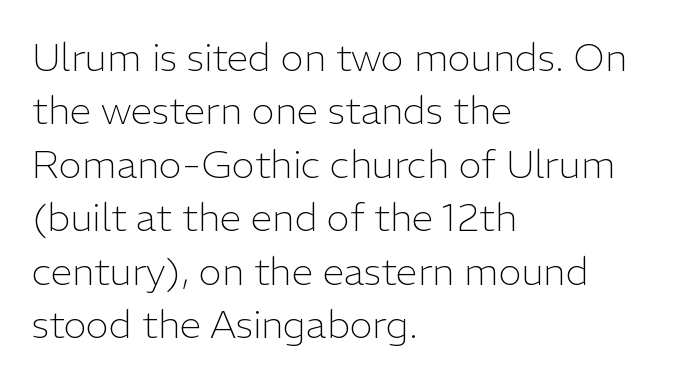
{"serif": "no", "italic": "no", "bold": "no", "weight": "light", "width": "normal", "stroke_contrast": "low", "x_height": "medium", "monospaced": "no", "underline": "no", "align": "left", "line_spacing": "normal", "line_spacing_ratio": 1.37, "letter_spacing": "normal", "letter_spacing_em": 0.0, "glyph_px": 39}
